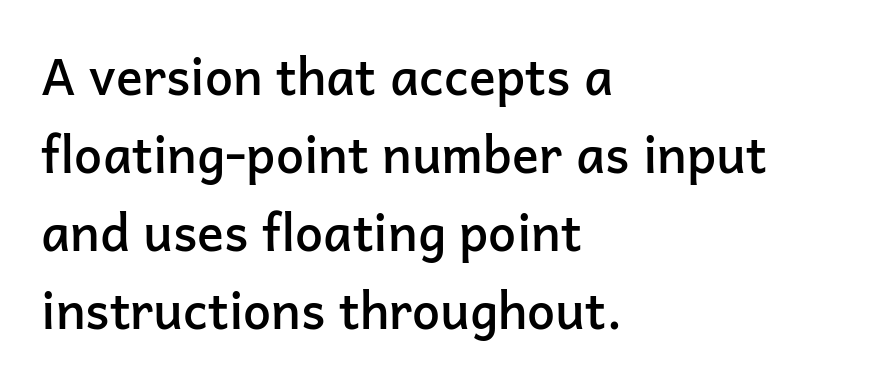
Q: Is the text bold? A: Semi-bold.
Q: Is the text italic (slanted)? A: No, it is upright.
Q: Is the typeface a serif or a sans-serif typeface? A: Sans-serif.
Q: Is the text underlined? A: No.
Q: How is the paragraph aligned? A: Left-aligned.
Q: Is the spacing between letters normal or unusually wide? A: Normal.
Q: Is the spacing between lines tight, normal or loose? A: Normal.
Q: Width (condensed, normal, or wide)? A: Normal.
Q: Stroke contrast? A: Low.
Q: x-height? A: Medium.
Q: Monospaced? A: No.
